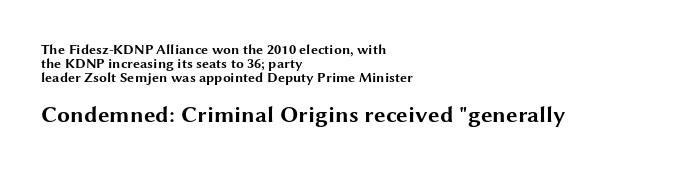
The image shows 23 px bold type, upright; set left-aligned, tight line spacing (1.0x), normal letter spacing, not underlined; the second (bottom) block is 1.64x larger.
